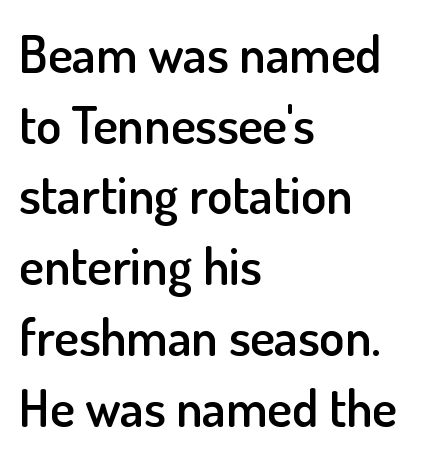
Q: Is the text bold? A: Semi-bold.
Q: Is the text italic (slanted)? A: No, it is upright.
Q: Is the typeface a serif or a sans-serif typeface? A: Sans-serif.
Q: Is the text underlined? A: No.
Q: How is the paragraph aligned? A: Left-aligned.
Q: Is the spacing between letters normal or unusually wide? A: Normal.
Q: Is the spacing between lines tight, normal or loose? A: Normal.
Q: Width (condensed, normal, or wide)? A: Normal.
Q: Stroke contrast? A: Low.
Q: x-height? A: Small.
Q: Monospaced? A: No.
